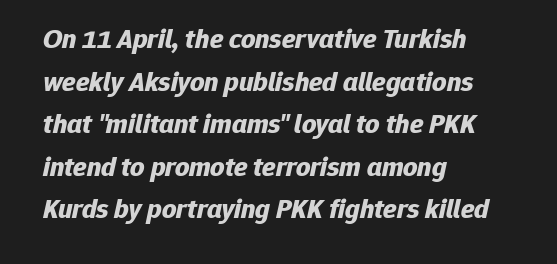
The image shows 28 px bold type, italic (leaning right); set left-aligned, normal line spacing (1.52x), normal letter spacing, not underlined; low stroke contrast and a medium x-height.
